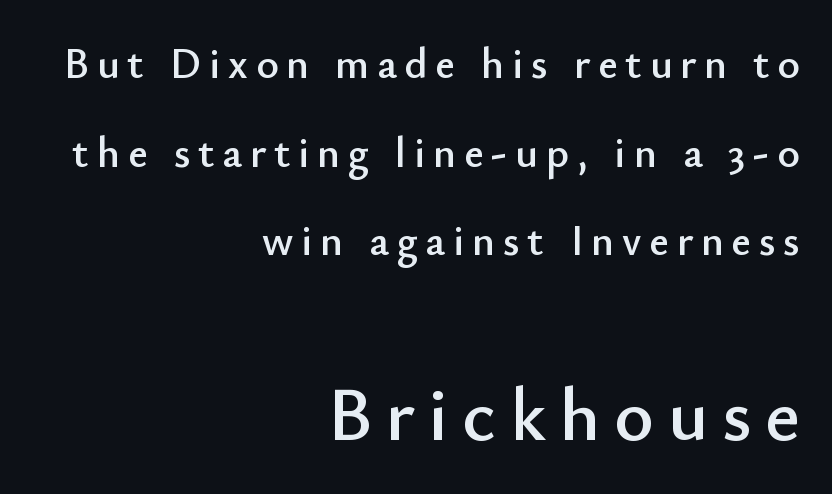
This is the regular roman posture of the typeface. Typesetter's note — lower block bumped up in size, upper block left smaller. In terms of leading, this rendering errs on the spacious side. Right-aligned paragraph, ragged on the left. These lines are rendered in a variable-pitch font. Each row of text sits above clean, open space.
